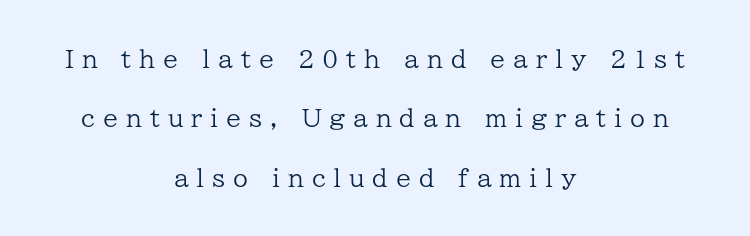
The image shows 24 px text type, upright; set centered, loose line spacing (2.47x), unusually wide letter spacing (+0.33 em), not underlined.
